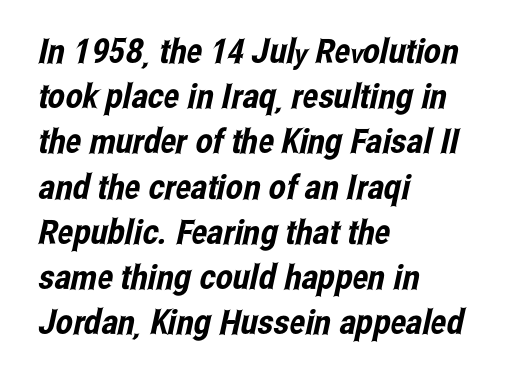
Q: Is the typeface a serif or a sans-serif typeface? A: Sans-serif.
Q: Is the text underlined? A: No.
Q: How is the paragraph aligned? A: Left-aligned.
Q: Is the spacing between letters normal or unusually wide? A: Normal.
Q: Is the spacing between lines tight, normal or loose? A: Normal.
Q: Width (condensed, normal, or wide)? A: Condensed.
Q: Stroke contrast? A: Low.
Q: x-height? A: Medium.
Q: Monospaced? A: No.
